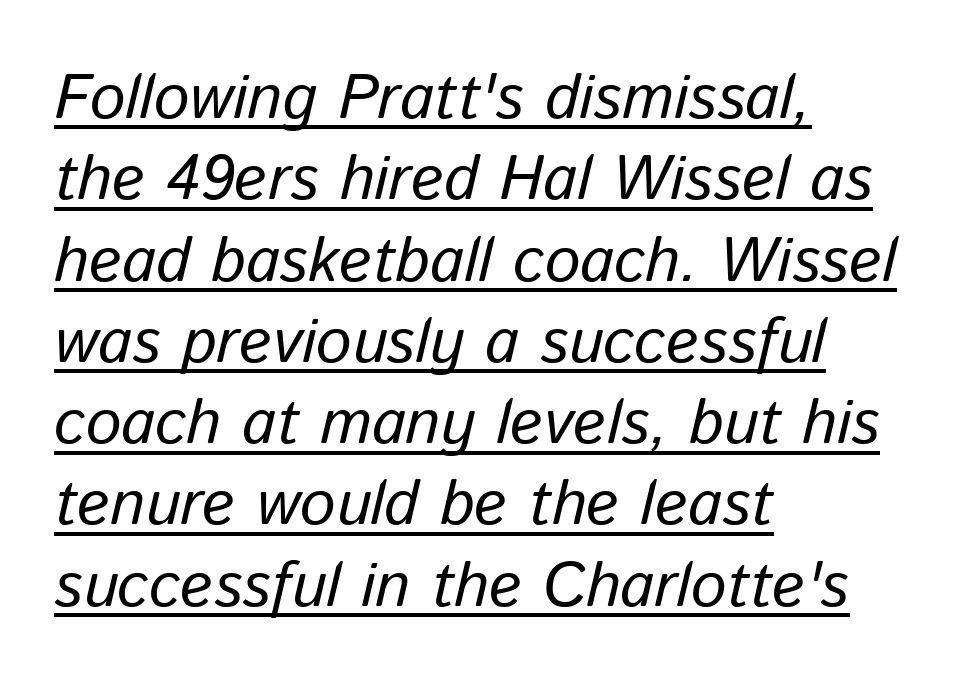
Q: Is the text italic (slanted)? A: Yes, it leans right by about 13 degrees.
Q: Is the text underlined? A: Yes.
Q: How is the paragraph aligned? A: Left-aligned.
Q: Is the spacing between letters normal or unusually wide? A: Normal.
Q: Is the spacing between lines tight, normal or loose? A: Normal.
Q: Width (condensed, normal, or wide)? A: Normal.
Q: Stroke contrast? A: Low.
Q: x-height? A: Medium.
Q: Monospaced? A: No.
